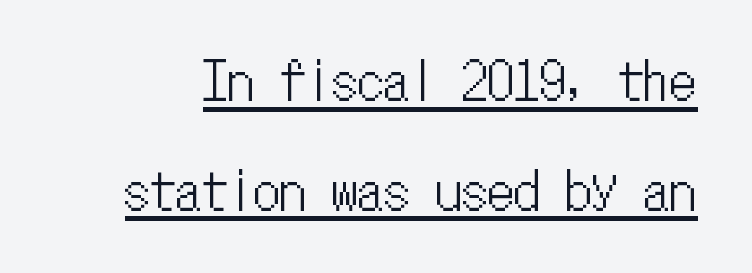
Q: Is the text italic (slanted)? A: No, it is upright.
Q: Is the text underlined? A: Yes.
Q: Is the spacing between letters normal or unusually wide? A: Normal.
Q: Is the spacing between lines tight, normal or loose? A: Loose.
Q: Width (condensed, normal, or wide)? A: Condensed.
Q: Stroke contrast? A: Low.
Q: x-height? A: Medium.
Q: Monospaced? A: Yes.
